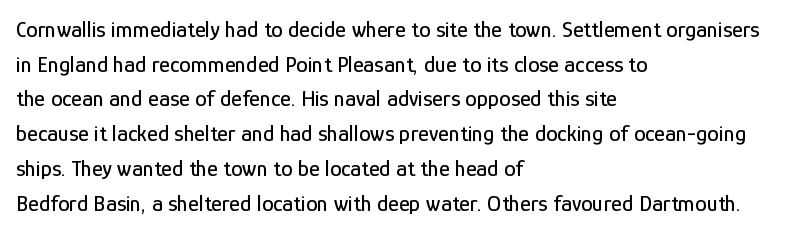
Students, observe: this is what conventionally led text looks like. Has an underline been added? It has not. Words appear dense and cohesive because spacing is normal. If you drew a ruler down the left edge, every line would touch it.
